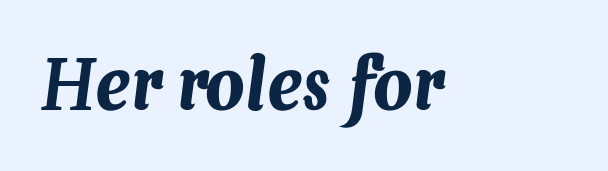
The image shows 70 px text type, italic (leaning right); set normal letter spacing, not underlined; medium stroke contrast and a medium x-height.
